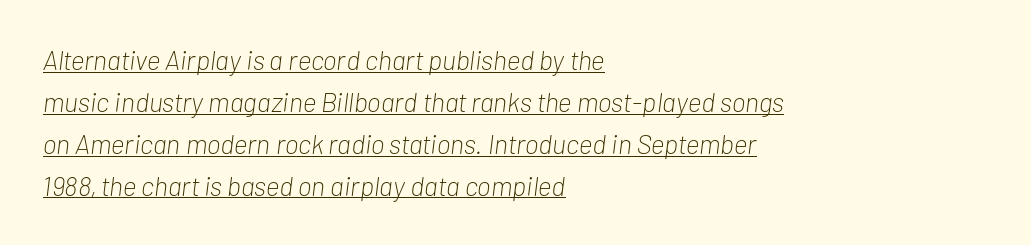
The image shows 27 px text type, italic (leaning right); set left-aligned, normal line spacing (1.55x), normal letter spacing, underlined.
